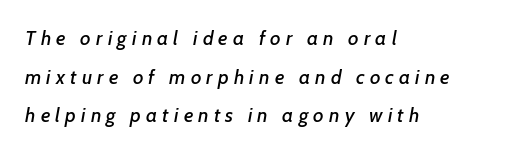
{"italic": "yes", "lean": "right", "slant_degrees": 7, "underline": "no", "align": "left", "line_spacing": "loose", "line_spacing_ratio": 1.93, "letter_spacing": "wide", "letter_spacing_em": 0.26, "glyph_px": 20}
